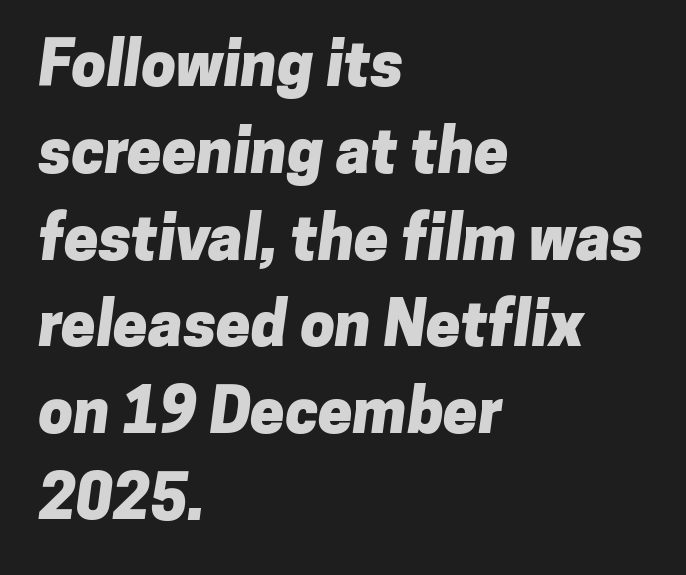
The image shows 62 px heavy sans-serif type; set left-aligned, normal line spacing (1.4x), normal letter spacing, not underlined; low stroke contrast and a medium x-height.
